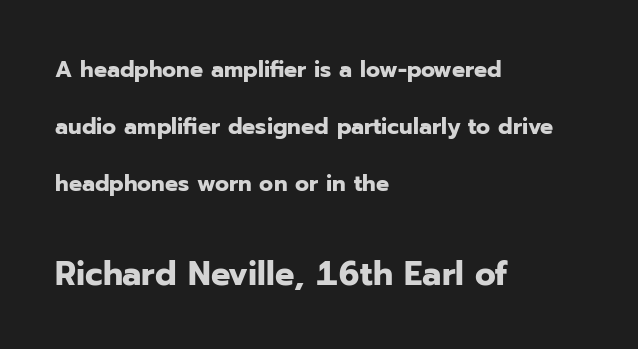
Q: Is the text bold? A: Yes.
Q: Is the text italic (slanted)? A: No, it is upright.
Q: Is the typeface a serif or a sans-serif typeface? A: Sans-serif.
Q: Is the text underlined? A: No.
Q: How is the paragraph aligned? A: Left-aligned.
Q: Is the spacing between letters normal or unusually wide? A: Normal.
Q: Is the spacing between lines tight, normal or loose? A: Loose.
Q: Which block of text is set in a larger size, the first (top) or the second (bottom)? A: The second (bottom) one.
Q: Width (condensed, normal, or wide)? A: Normal.
Q: Stroke contrast? A: Low.
Q: x-height? A: Medium.
Q: Monospaced? A: No.
